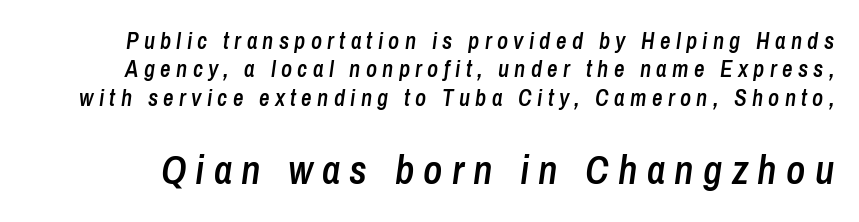
The image shows 40 px semibold, condensed type, italic (leaning right); set line spacing 1.23x, unusually wide letter spacing (+0.23 em), not underlined; the second (bottom) block is 1.74x larger; low stroke contrast and a medium x-height.
